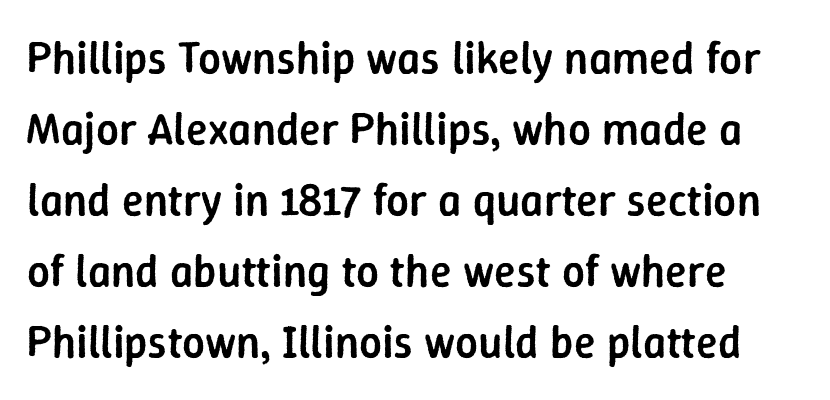
The designer left line spacing at the default. Tall strokes in this sample are plumb rather than angled. In terms of letterform style, serifs are entirely absent. Every letter is mildly thick-stroked: semibold rather than bold. This sample has the flowing, uneven cadence of proportional lettering.
